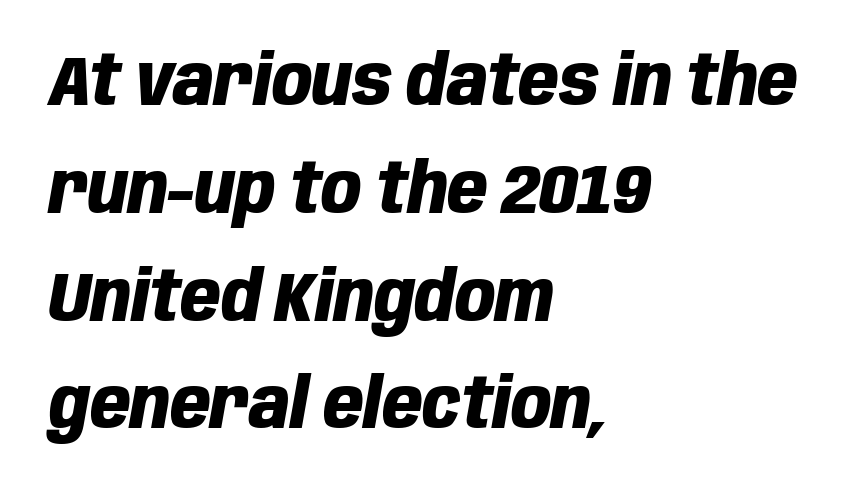
Q: Is the text bold? A: Yes.
Q: Is the text italic (slanted)? A: Yes, it leans right by about 10 degrees.
Q: Is the text underlined? A: No.
Q: How is the paragraph aligned? A: Left-aligned.
Q: Is the spacing between letters normal or unusually wide? A: Normal.
Q: Is the spacing between lines tight, normal or loose? A: Normal.
Q: Width (condensed, normal, or wide)? A: Condensed.
Q: Stroke contrast? A: Low.
Q: x-height? A: Large.
Q: Monospaced? A: No.
